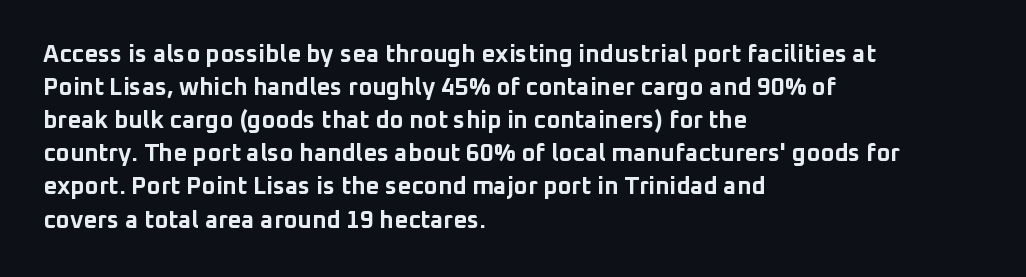
{"italic": "no", "bold": "yes", "underline": "no", "align": "left", "line_spacing": "normal", "line_spacing_ratio": 1.38, "letter_spacing": "normal", "letter_spacing_em": 0.0, "glyph_px": 24}
